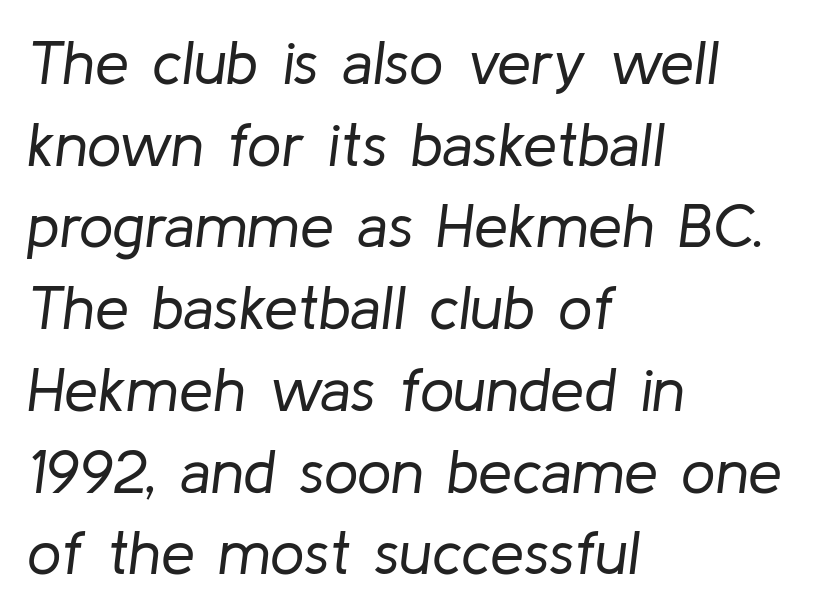
Looks like regular typesetting: each glyph gets only the width it needs. The baseline area is clear. The typography opts for an oblique posture over an upright one. Standard letterfit; no display-style spreading of the glyphs.
